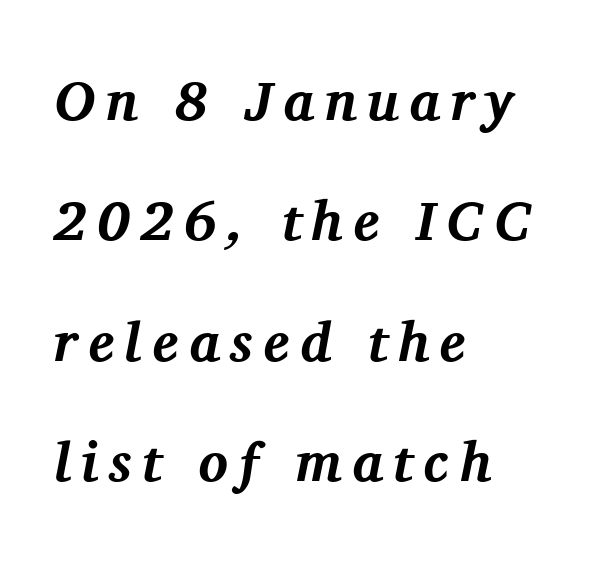
On the weight axis this lands at bold, roughly 700. Beneath every word, the page is bare. These lines are rendered in a variable-pitch font. Rendered with sloped, italic letterforms.
